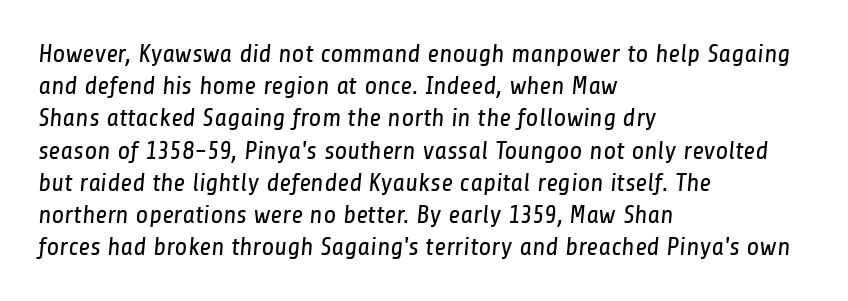
The ragged edge is on the right, which tells us the setting is flush left. Nobody touched the tracking dial on this one. The string is rendered with underlining switched off. The weight tops out at a normal text grade.
